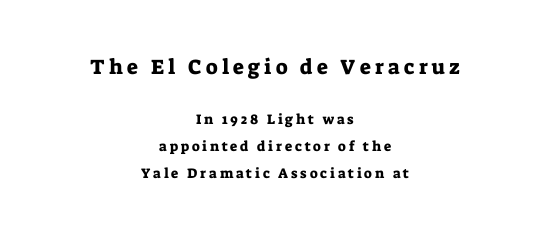
{"italic": "no", "underline": "no", "align": "center", "line_spacing": "loose", "line_spacing_ratio": 1.93, "letter_spacing": "wide", "letter_spacing_em": 0.2, "larger_block": "first", "size_ratio": 1.5, "glyph_px": 21}
